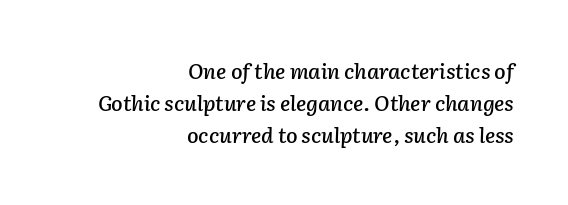
Q: Is the text italic (slanted)? A: Yes, it leans right by about 2 degrees.
Q: Is the text underlined? A: No.
Q: How is the paragraph aligned? A: Right-aligned.
Q: Is the spacing between letters normal or unusually wide? A: Normal.
Q: Is the spacing between lines tight, normal or loose? A: Normal.
